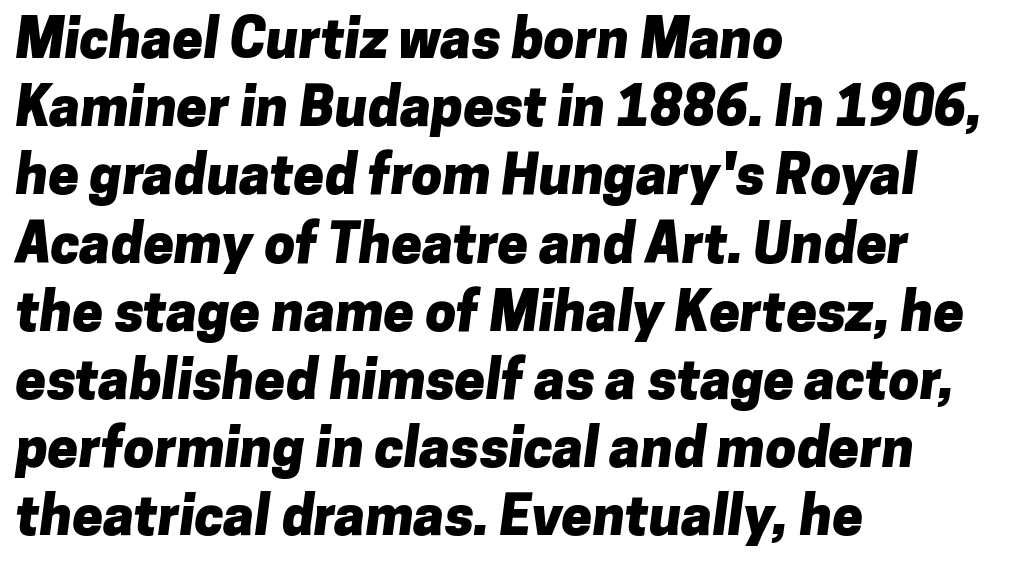
Q: Is the text bold? A: Yes.
Q: Is the typeface a serif or a sans-serif typeface? A: Sans-serif.
Q: Is the text underlined? A: No.
Q: How is the paragraph aligned? A: Left-aligned.
Q: Is the spacing between letters normal or unusually wide? A: Normal.
Q: Width (condensed, normal, or wide)? A: Normal.
Q: Stroke contrast? A: Low.
Q: x-height? A: Medium.
Q: Monospaced? A: No.
